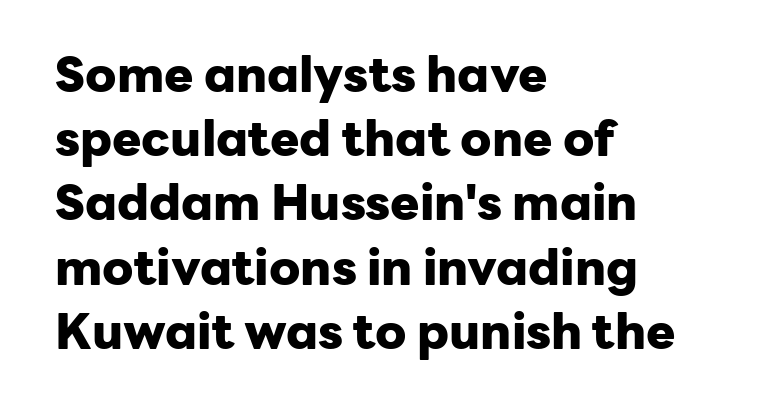
Q: Is the text bold? A: Yes.
Q: Is the text italic (slanted)? A: No, it is upright.
Q: Is the typeface a serif or a sans-serif typeface? A: Sans-serif.
Q: Is the text underlined? A: No.
Q: How is the paragraph aligned? A: Left-aligned.
Q: Is the spacing between letters normal or unusually wide? A: Normal.
Q: Is the spacing between lines tight, normal or loose? A: Normal.
Q: Width (condensed, normal, or wide)? A: Normal.
Q: Stroke contrast? A: Low.
Q: x-height? A: Medium.
Q: Monospaced? A: No.
